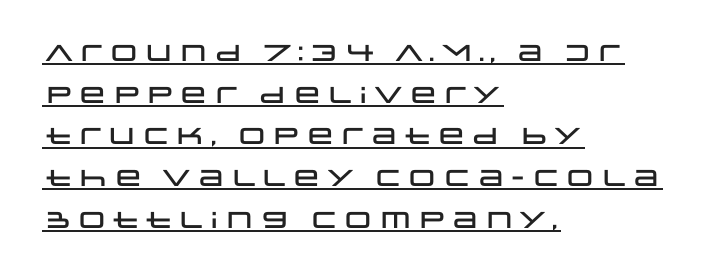
Q: Is the text italic (slanted)? A: No, it is upright.
Q: Is the text underlined? A: Yes.
Q: How is the paragraph aligned? A: Left-aligned.
Q: Is the spacing between letters normal or unusually wide? A: Normal.
